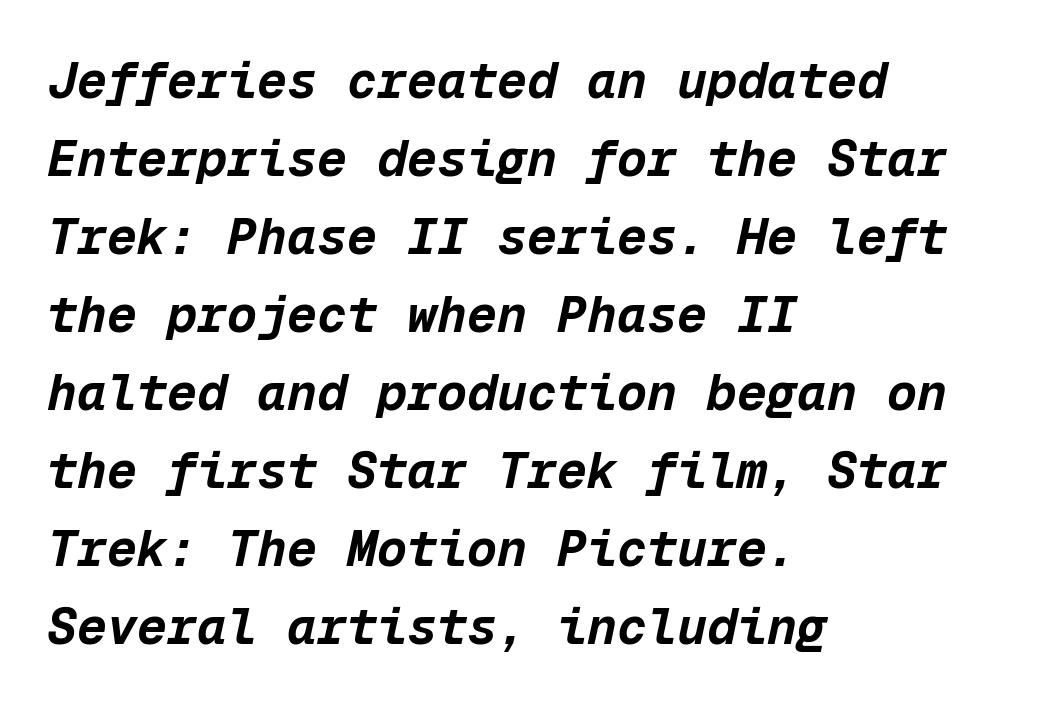
Q: Is the text bold? A: Yes.
Q: Is the text italic (slanted)? A: Yes, it leans right by about 12 degrees.
Q: Is the text underlined? A: No.
Q: How is the paragraph aligned? A: Left-aligned.
Q: Is the spacing between letters normal or unusually wide? A: Normal.
Q: Is the spacing between lines tight, normal or loose? A: Normal.
Q: Width (condensed, normal, or wide)? A: Normal.
Q: Stroke contrast? A: Low.
Q: x-height? A: Medium.
Q: Monospaced? A: Yes.
